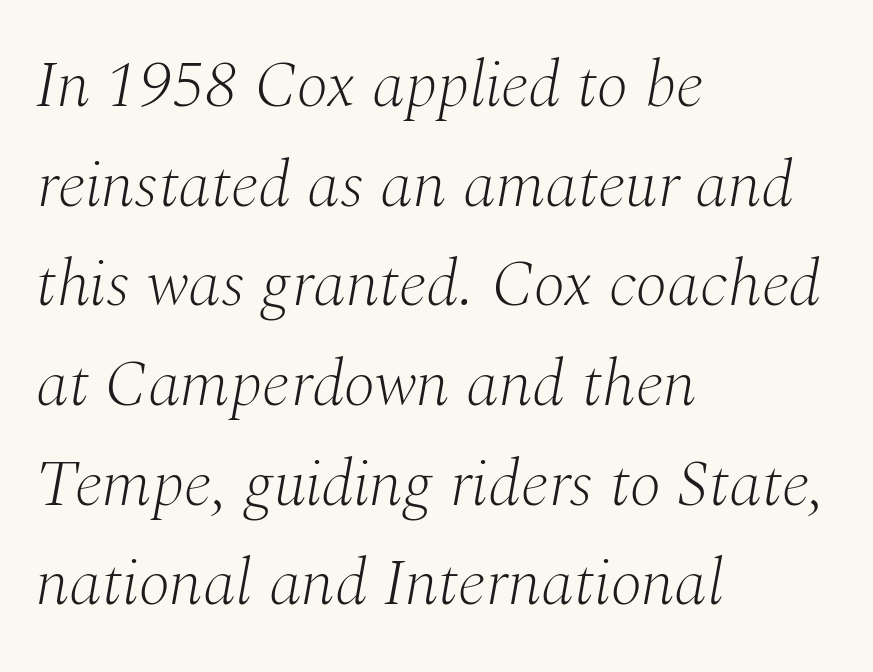
{"serif": "yes", "italic": "yes", "lean": "right", "slant_degrees": 10, "bold": "no", "weight": "light", "width": "normal", "stroke_contrast": "medium", "x_height": "medium", "monospaced": "no", "underline": "no", "align": "left", "line_spacing": "normal", "line_spacing_ratio": 1.51, "letter_spacing": "normal", "letter_spacing_em": 0.0, "glyph_px": 66}
